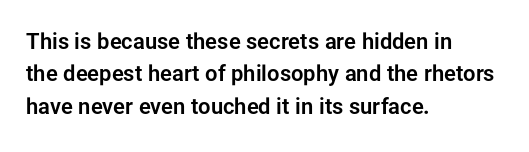
{"italic": "no", "underline": "no", "align": "left", "line_spacing": "normal", "line_spacing_ratio": 1.47, "letter_spacing": "normal", "letter_spacing_em": 0.0, "glyph_px": 22}
